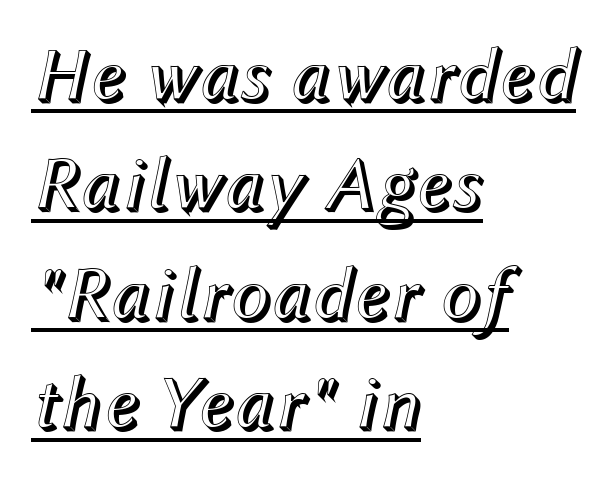
The image shows 76 px text type, italic (leaning right); set left-aligned, normal line spacing (1.44x), normal letter spacing, underlined; a medium x-height.
